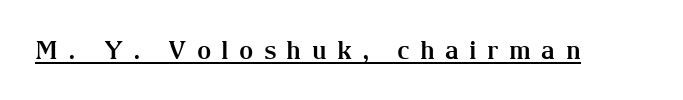
{"italic": "no", "bold": "yes", "underline": "yes", "letter_spacing": "wide", "letter_spacing_em": 0.41, "glyph_px": 25}
